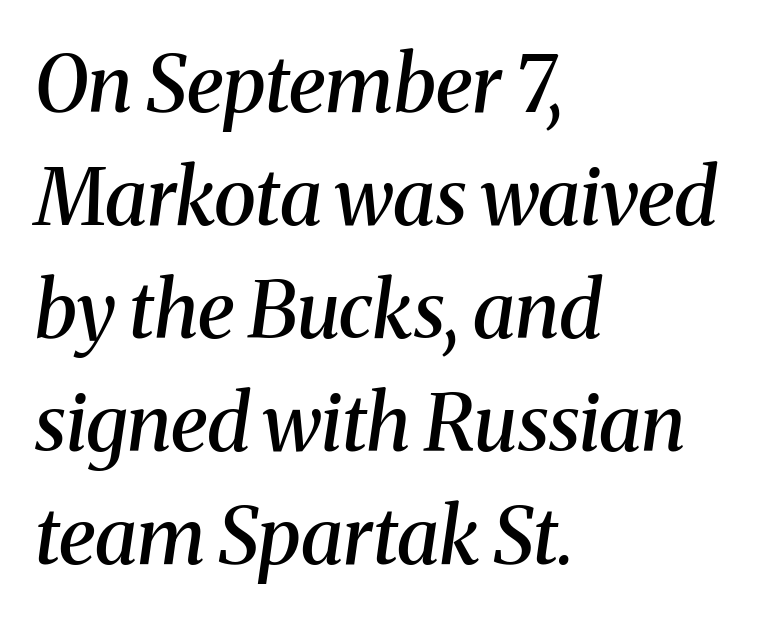
Students, this is semibold: more ink than regular, less than bold. The passage shown is not underscored anywhere. If you drew a ruler down the left edge, every line would touch it. The passage shown stacks its lines at a standard gap. You could not count columns in this text — the font is proportionally spaced.
